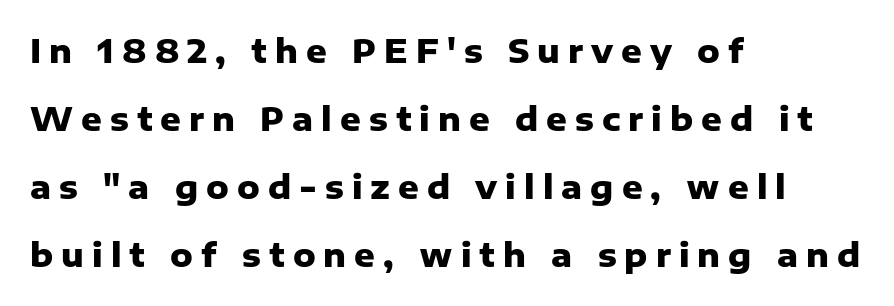
The image shows 32 px heavy sans-serif type, upright; set left-aligned, loose line spacing (2.13x), unusually wide letter spacing (+0.25 em), not underlined; low stroke contrast and a medium x-height.
